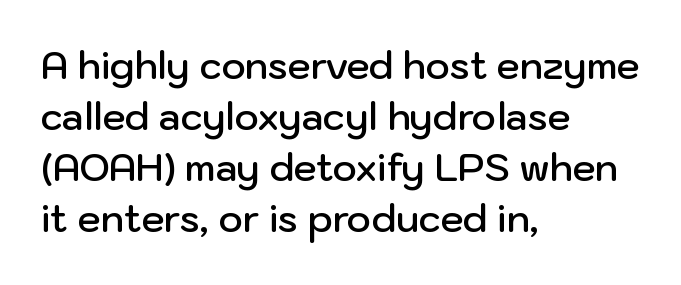
Q: Is the text bold? A: Semi-bold.
Q: Is the text italic (slanted)? A: No, it is upright.
Q: Is the typeface a serif or a sans-serif typeface? A: Sans-serif.
Q: Is the text underlined? A: No.
Q: How is the paragraph aligned? A: Left-aligned.
Q: Is the spacing between letters normal or unusually wide? A: Normal.
Q: Is the spacing between lines tight, normal or loose? A: Normal.
Q: Width (condensed, normal, or wide)? A: Normal.
Q: Stroke contrast? A: Low.
Q: x-height? A: Medium.
Q: Monospaced? A: No.
